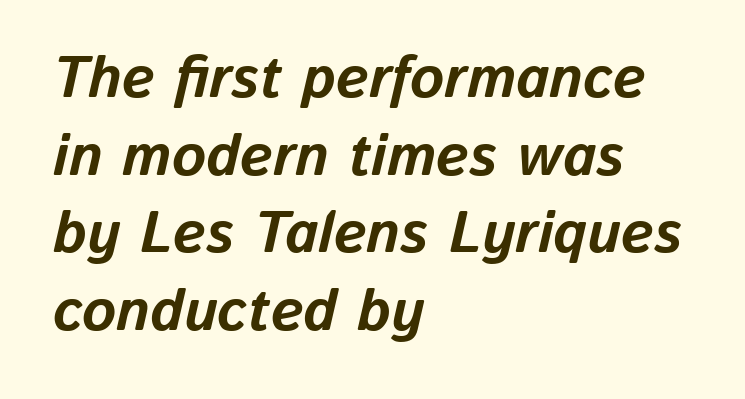
Here the glyphs are tracked normally, forming tight word shapes. Underlining? Definitely not there. Line spacing here is normal. Posture: slanted. Strokes here are thick enough to call this a true bold. Compared with a centered layout, this one pins lines to the left instead.
